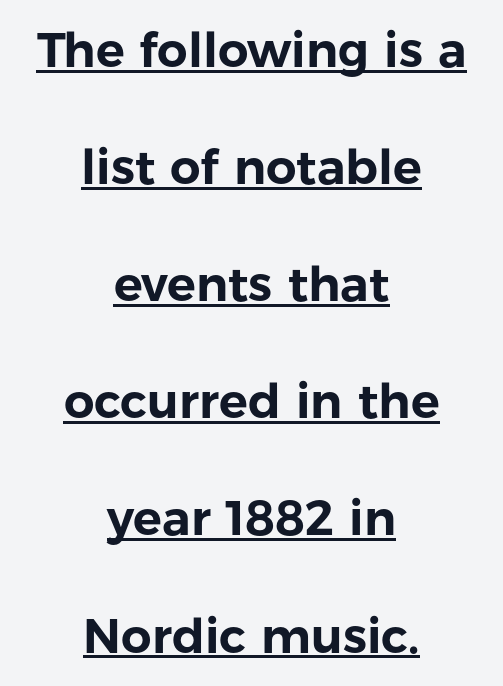
Q: Is the text italic (slanted)? A: No, it is upright.
Q: Is the typeface a serif or a sans-serif typeface? A: Sans-serif.
Q: Is the text underlined? A: Yes.
Q: How is the paragraph aligned? A: Centered.
Q: Is the spacing between letters normal or unusually wide? A: Normal.
Q: Is the spacing between lines tight, normal or loose? A: Loose.
Q: Width (condensed, normal, or wide)? A: Normal.
Q: Stroke contrast? A: Low.
Q: x-height? A: Medium.
Q: Monospaced? A: No.
